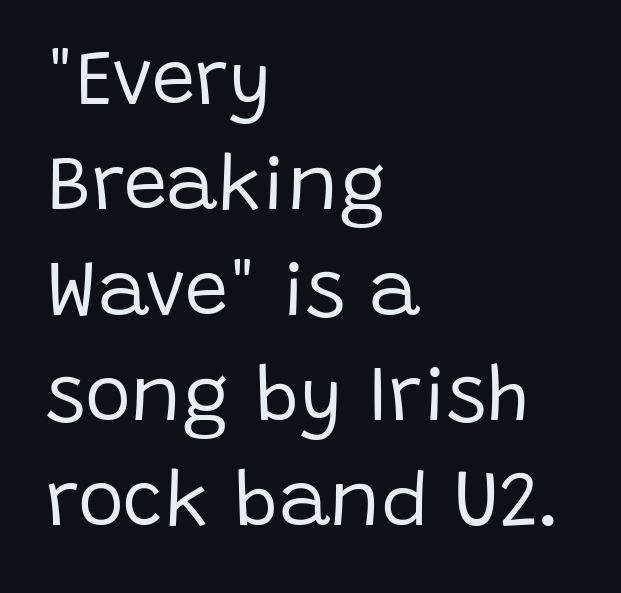
Q: Is the text bold? A: No.
Q: Is the text italic (slanted)? A: No, it is upright.
Q: Is the typeface a serif or a sans-serif typeface? A: Sans-serif.
Q: Is the text underlined? A: No.
Q: How is the paragraph aligned? A: Left-aligned.
Q: Is the spacing between letters normal or unusually wide? A: Normal.
Q: Is the spacing between lines tight, normal or loose? A: Normal.
Q: Width (condensed, normal, or wide)? A: Normal.
Q: Stroke contrast? A: Low.
Q: x-height? A: Large.
Q: Monospaced? A: No.
